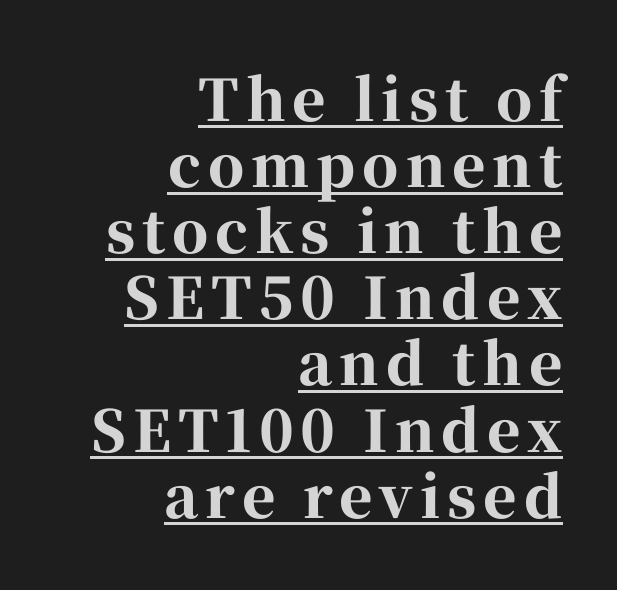
Strong, thick strokes mark this as bold type. Vertical strokes here are truly vertical. In terms of letterform style, serifs are clearly present. Has an underline been added? It has.
